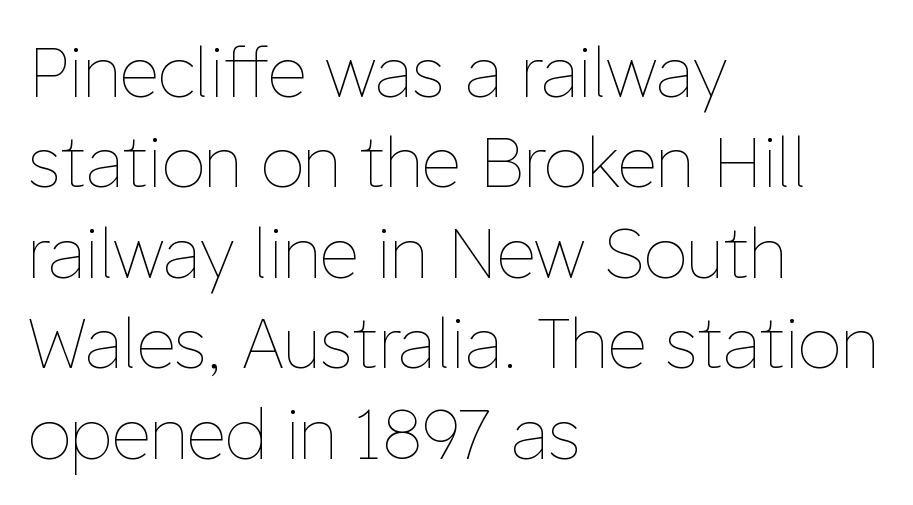
Q: Is the text bold? A: No.
Q: Is the text italic (slanted)? A: No, it is upright.
Q: Is the text underlined? A: No.
Q: How is the paragraph aligned? A: Left-aligned.
Q: Is the spacing between letters normal or unusually wide? A: Normal.
Q: Is the spacing between lines tight, normal or loose? A: Normal.
Q: Width (condensed, normal, or wide)? A: Normal.
Q: Stroke contrast? A: Low.
Q: x-height? A: Medium.
Q: Monospaced? A: No.
